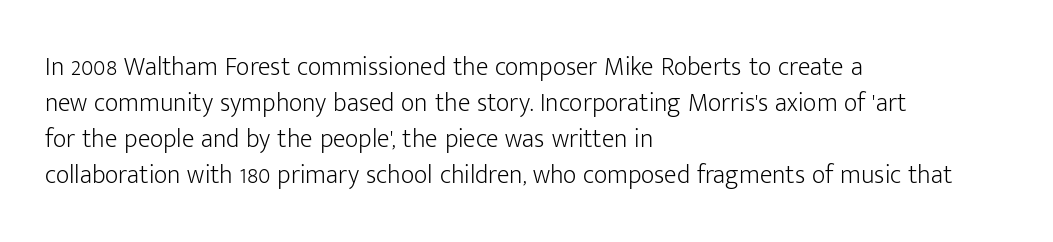
The characters are drawn with everyday or finer stroke widths. Line beginnings align vertically; line endings do not. Rule under the text: the space is simply empty. Words appear dense and cohesive because spacing is normal. Whoever set this chose a conventional vertical rhythm. Rendered with straight, roman letterforms.
